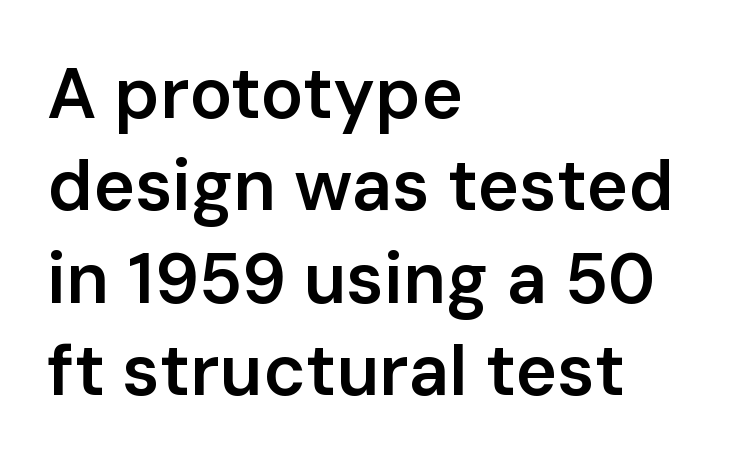
{"serif": "no", "italic": "no", "bold": "semi", "weight": "semibold", "width": "normal", "stroke_contrast": "low", "x_height": "medium", "monospaced": "no", "underline": "no", "align": "left", "line_spacing": "normal", "line_spacing_ratio": 1.3, "letter_spacing": "normal", "letter_spacing_em": 0.0, "glyph_px": 71}
